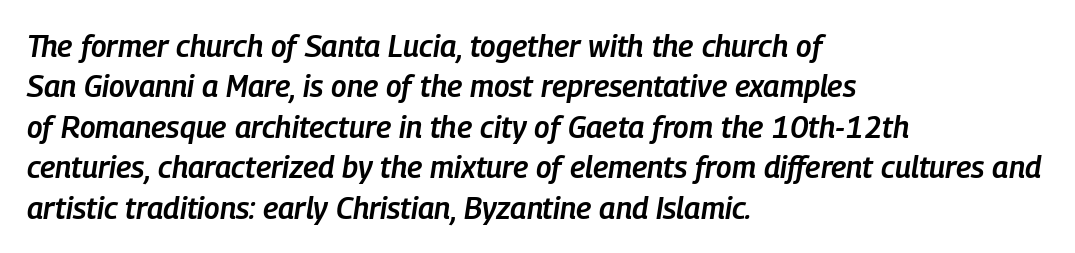
The face used here has a pronounced slope to its letters. The line texture is even and compact thanks to regular tracking. Quick note: interline space is typical. This sample has the flowing, uneven cadence of proportional lettering. Descender tails drop into unmarked territory.
